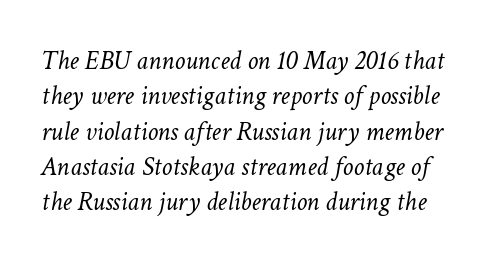
{"italic": "yes", "lean": "right", "slant_degrees": 11, "bold": "no", "underline": "no", "line_spacing": "normal", "line_spacing_ratio": 1.31, "letter_spacing": "normal", "letter_spacing_em": 0.0, "glyph_px": 27}
